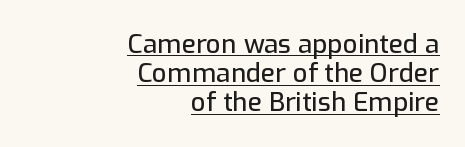
One-word summary of the alignment: right. Characters follow at the spacing the type designer built in. The vertical gap from one line to the next is small. You can tell it's not italic because the verticals are truly vertical.
